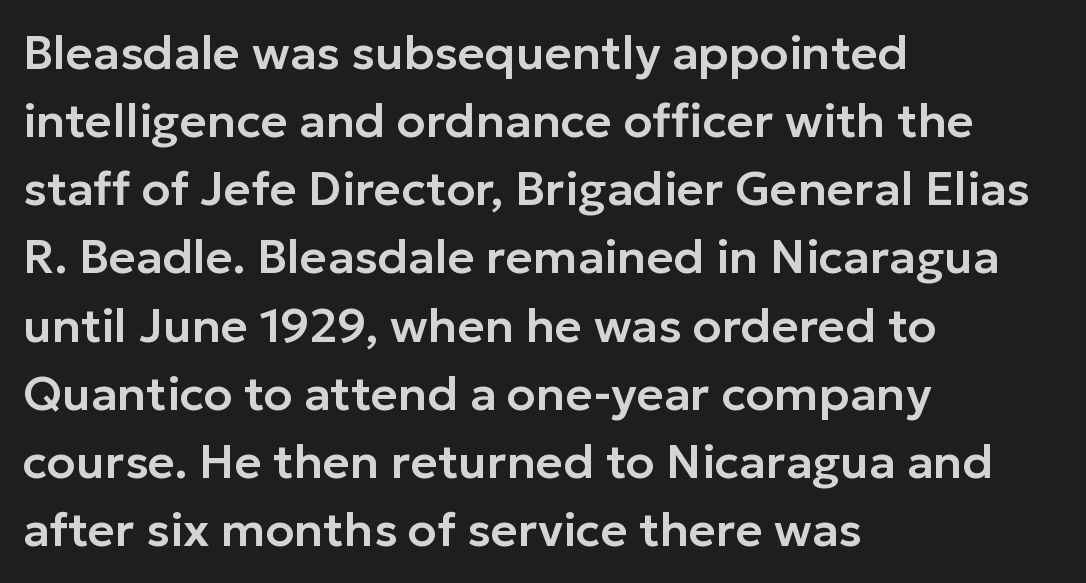
{"serif": "no", "italic": "no", "width": "normal", "stroke_contrast": "low", "x_height": "medium", "monospaced": "no", "underline": "no", "align": "left", "line_spacing": "normal", "line_spacing_ratio": 1.45, "letter_spacing": "normal", "letter_spacing_em": 0.0, "glyph_px": 47}
